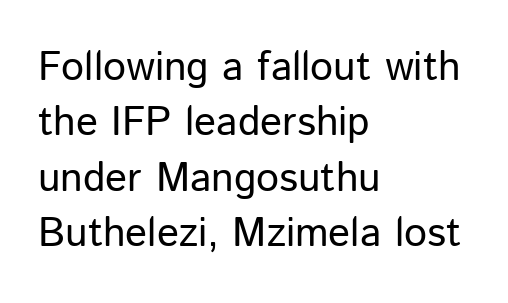
Q: Is the text bold? A: No.
Q: Is the text italic (slanted)? A: No, it is upright.
Q: Is the typeface a serif or a sans-serif typeface? A: Sans-serif.
Q: Is the text underlined? A: No.
Q: How is the paragraph aligned? A: Left-aligned.
Q: Is the spacing between letters normal or unusually wide? A: Normal.
Q: Is the spacing between lines tight, normal or loose? A: Normal.
Q: Width (condensed, normal, or wide)? A: Normal.
Q: Stroke contrast? A: Low.
Q: x-height? A: Medium.
Q: Monospaced? A: No.
